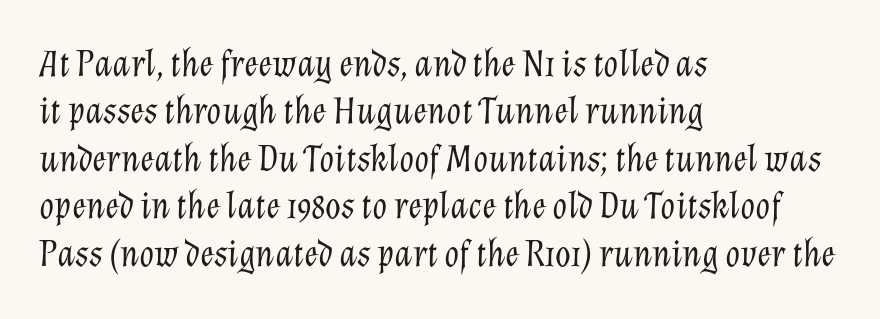
Q: Is the text bold? A: No.
Q: Is the text italic (slanted)? A: Yes, it leans right by about 12 degrees.
Q: Is the text underlined? A: No.
Q: How is the paragraph aligned? A: Left-aligned.
Q: Is the spacing between letters normal or unusually wide? A: Normal.
Q: Is the spacing between lines tight, normal or loose? A: Normal.
Q: Width (condensed, normal, or wide)? A: Normal.
Q: Stroke contrast? A: Low.
Q: x-height? A: Medium.
Q: Monospaced? A: No.
